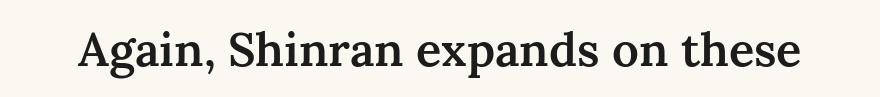
The image shows 47 px semibold serif type, upright; set normal letter spacing, not underlined; medium stroke contrast and a medium x-height.
